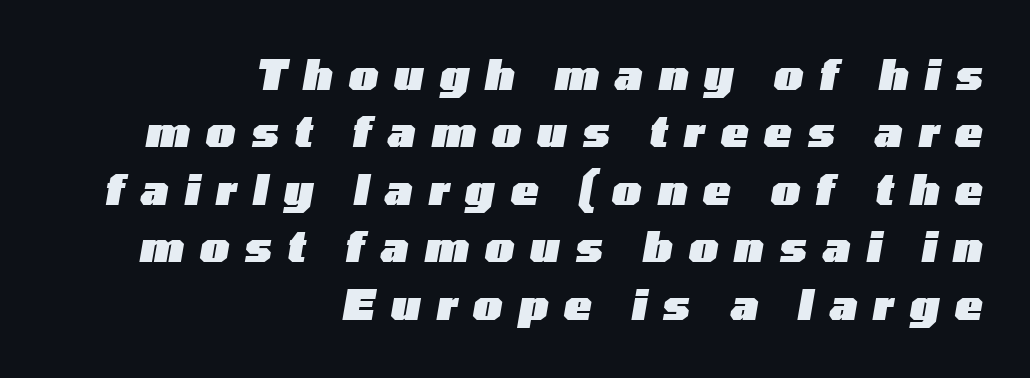
This sample has the flowing, uneven cadence of proportional lettering. The rendering anchors every line to the right-hand side. The rows are spaced the way most documents space them. Underlining? Definitely not there. How heavy is the stroke? Heavy — this is a bold. When letters slant like this, we call the style italic.
